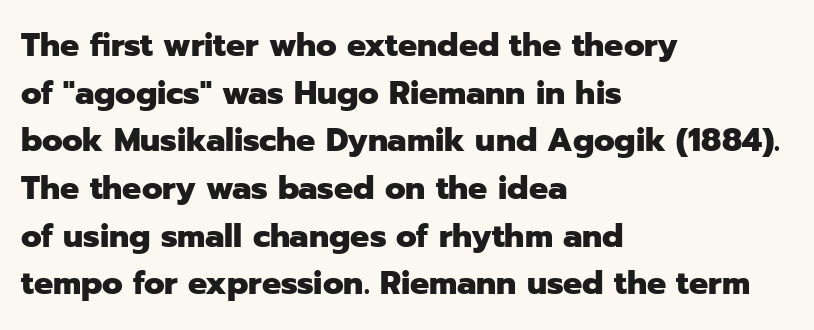
{"serif": "no", "italic": "no", "bold": "yes", "weight": "heavy", "width": "normal", "stroke_contrast": "low", "x_height": "medium", "monospaced": "no", "underline": "no", "align": "left", "line_spacing": "normal", "line_spacing_ratio": 1.49, "letter_spacing": "normal", "letter_spacing_em": 0.0, "glyph_px": 32}
